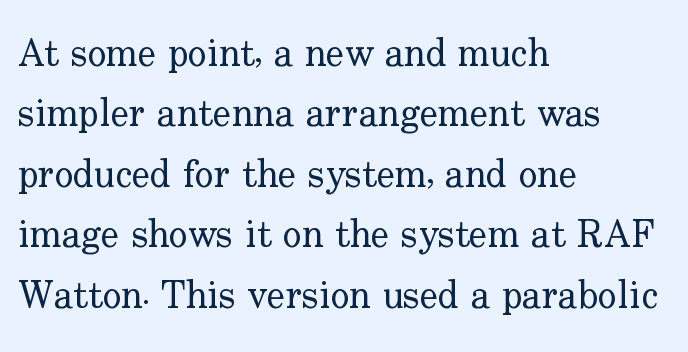
Q: Is the text bold? A: No.
Q: Is the text italic (slanted)? A: No, it is upright.
Q: Is the typeface a serif or a sans-serif typeface? A: Serif.
Q: Is the text underlined? A: No.
Q: How is the paragraph aligned? A: Left-aligned.
Q: Is the spacing between letters normal or unusually wide? A: Normal.
Q: Is the spacing between lines tight, normal or loose? A: Normal.
Q: Width (condensed, normal, or wide)? A: Normal.
Q: Stroke contrast? A: Low.
Q: x-height? A: Small.
Q: Monospaced? A: No.
